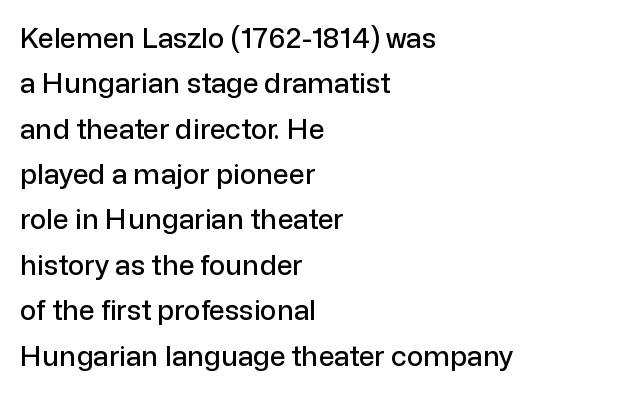
Observe the ordinary spacing: letters are neighbours, not strangers. These lines are rendered in a variable-pitch font. Bare-footed words on every line. This sample keeps an unexceptional amount of space between lines. Style check: upright. Letterform terminals end flat and unadorned throughout the passage.
